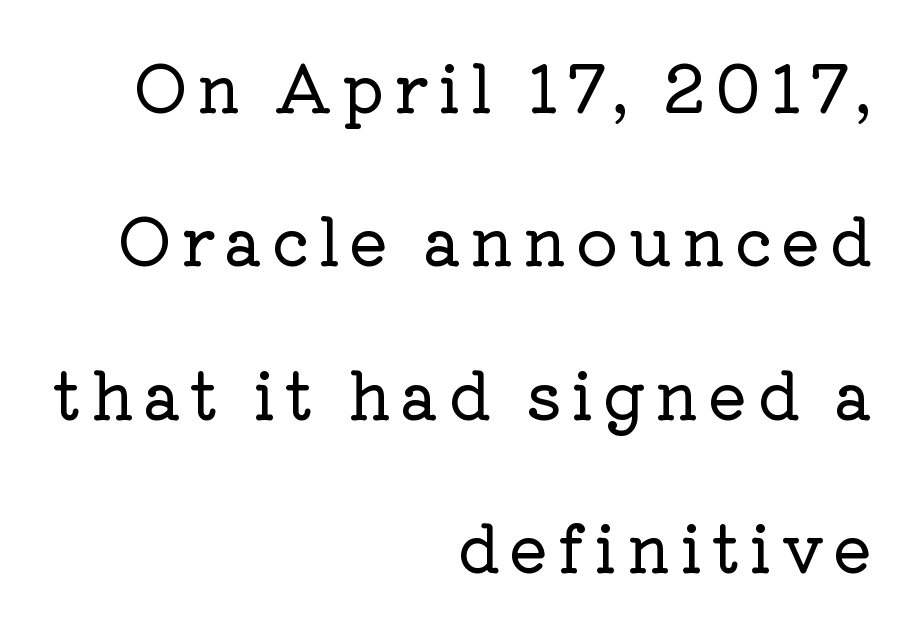
{"serif": "yes", "italic": "no", "width": "normal", "stroke_contrast": "low", "x_height": "medium", "monospaced": "no", "underline": "no", "align": "right", "line_spacing": "loose", "line_spacing_ratio": 2.36, "glyph_px": 65}
